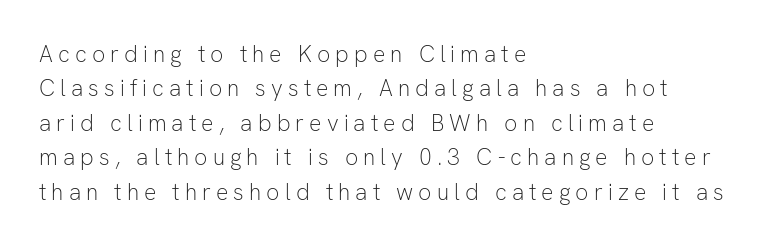
The image shows 23 px text type, upright; set left-aligned, normal line spacing (1.5x), unusually wide letter spacing (+0.22 em), not underlined.
